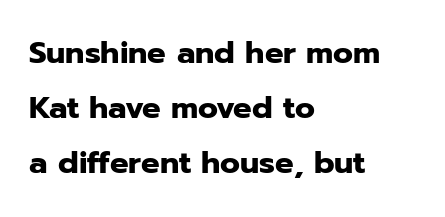
{"serif": "no", "italic": "no", "bold": "yes", "weight": "heavy", "width": "normal", "stroke_contrast": "low", "x_height": "medium", "monospaced": "no", "underline": "no", "align": "left", "line_spacing_ratio": 1.78, "letter_spacing": "normal", "letter_spacing_em": 0.0, "glyph_px": 31}
